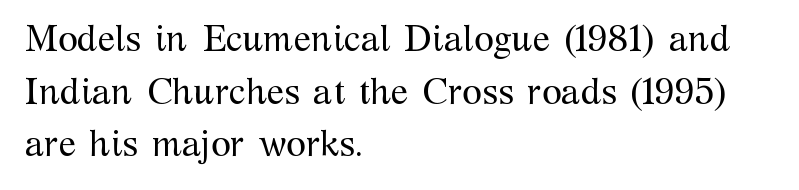
Type style note: has serifs. Leading: standard. Character widths vary here, with narrow letters taking less room than wide ones. A roman cut, with each character standing at attention. Summary of weight: not heavy and not bold.
